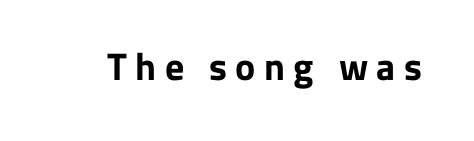
{"serif": "no", "italic": "no", "bold": "yes", "weight": "bold", "width": "normal", "stroke_contrast": "low", "x_height": "medium", "monospaced": "no", "underline": "no", "letter_spacing": "wide", "letter_spacing_em": 0.22, "glyph_px": 38}
